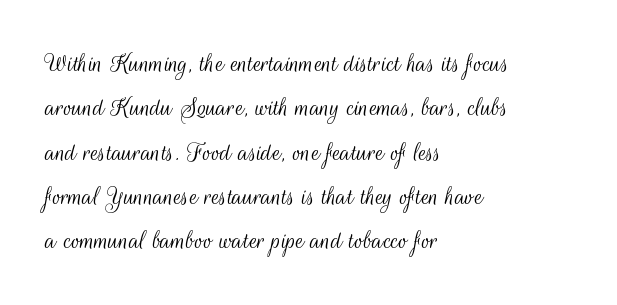
The image shows 29 px light, condensed sans-serif type; set left-aligned, normal line spacing (1.53x), normal letter spacing, not underlined; medium stroke contrast and a small x-height.
